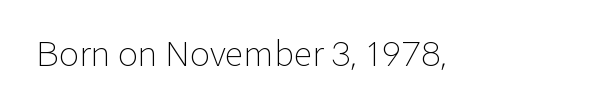
The image shows 34 px light sans-serif type, upright; set normal letter spacing, not underlined; low stroke contrast and a medium x-height.
